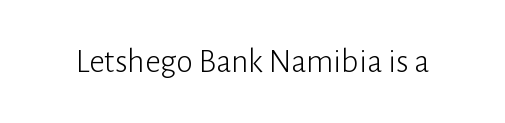
{"serif": "no", "italic": "no", "bold": "no", "weight": "light", "width": "normal", "stroke_contrast": "low", "x_height": "medium", "monospaced": "no", "underline": "no", "letter_spacing": "normal", "letter_spacing_em": 0.0, "glyph_px": 34}
